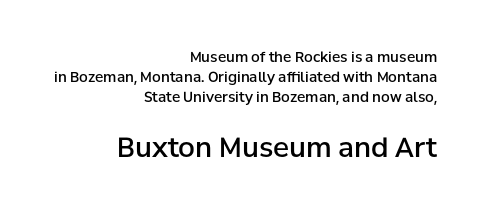
The image shows 27 px text type, upright; set right-aligned, normal line spacing (1.43x), normal letter spacing, not underlined; the second (bottom) block is 1.93x larger.
